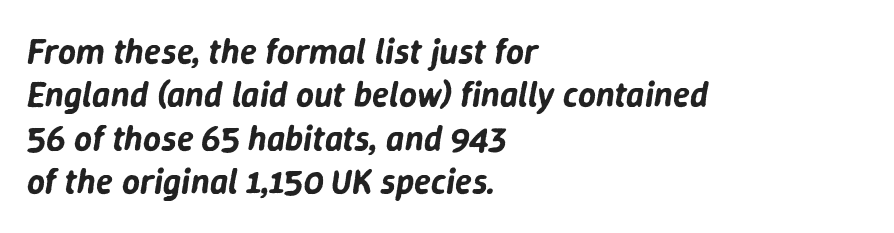
{"italic": "yes", "lean": "right", "slant_degrees": 9, "width": "normal", "stroke_contrast": "low", "x_height": "medium", "monospaced": "no", "underline": "no", "align": "left", "line_spacing_ratio": 1.24, "letter_spacing": "normal", "letter_spacing_em": 0.0, "glyph_px": 35}
